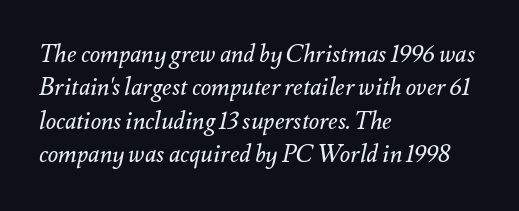
The image shows 24 px text type, italic (leaning right); set left-aligned, normal line spacing (1.39x), normal letter spacing, not underlined.
